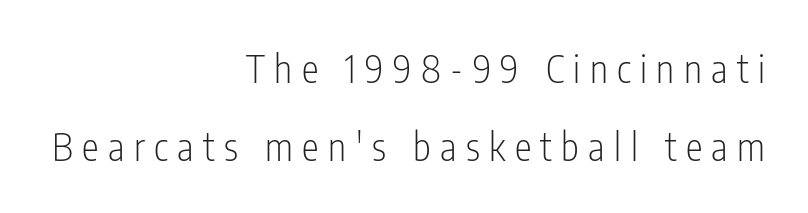
{"serif": "no", "italic": "no", "bold": "no", "weight": "light", "width": "condensed", "stroke_contrast": "low", "x_height": "medium", "monospaced": "no", "underline": "no", "align": "right", "line_spacing": "loose", "line_spacing_ratio": 2.05, "letter_spacing": "wide", "letter_spacing_em": 0.25, "glyph_px": 38}
